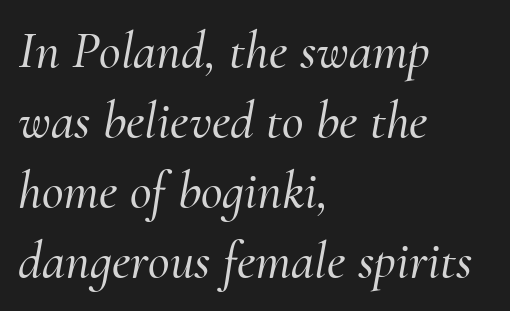
{"serif": "yes", "italic": "yes", "lean": "right", "slant_degrees": 10, "width": "normal", "stroke_contrast": "medium", "x_height": "small", "monospaced": "no", "underline": "no", "align": "left", "line_spacing": "normal", "line_spacing_ratio": 1.32, "letter_spacing": "normal", "letter_spacing_em": 0.0, "glyph_px": 53}
